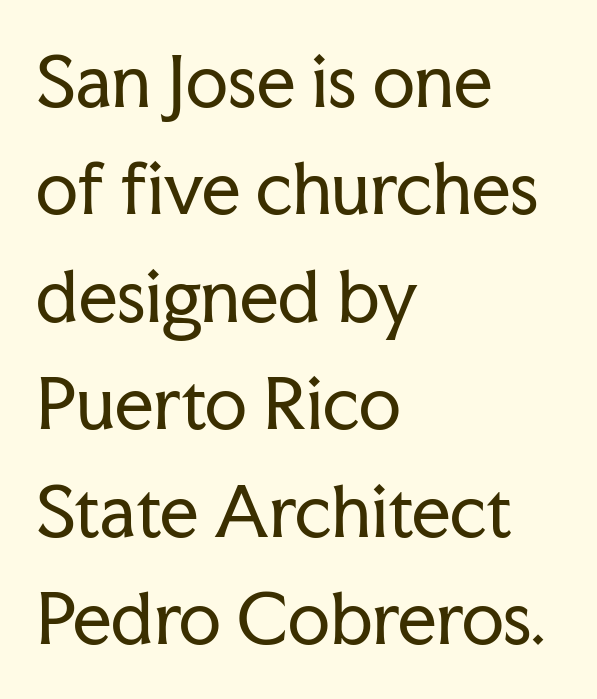
Here the designer chose a conventional face with non-uniform glyph widths. These lines were composed using upright roman letters. Descenders are the only things crossing below the line. Between one letter and the next there's only the usual sliver of space. Compared with typical paragraphs, the rows here are spaced about the same. Stems here are at most as thick as an everyday book face.
